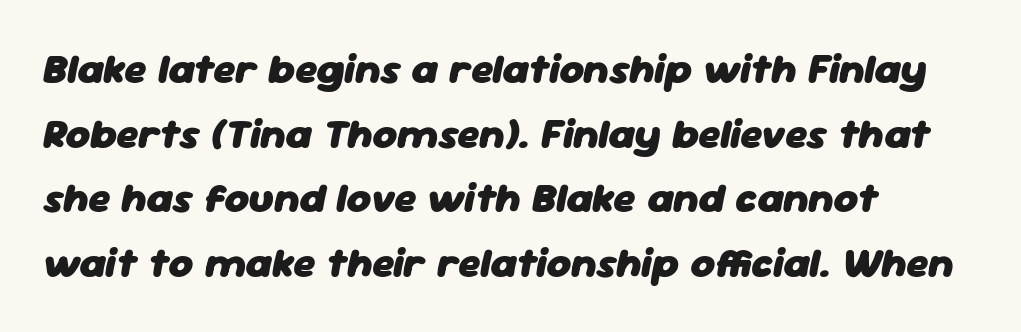
{"italic": "yes", "lean": "right", "slant_degrees": 11, "bold": "yes", "weight": "heavy", "width": "normal", "stroke_contrast": "low", "x_height": "medium", "monospaced": "no", "underline": "no", "align": "left", "line_spacing": "normal", "line_spacing_ratio": 1.54, "letter_spacing": "normal", "letter_spacing_em": 0.0, "glyph_px": 42}
